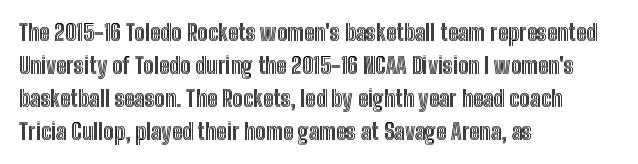
{"italic": "no", "underline": "no", "align": "left", "line_spacing": "normal", "line_spacing_ratio": 1.5, "letter_spacing": "normal", "letter_spacing_em": 0.0, "glyph_px": 22}
